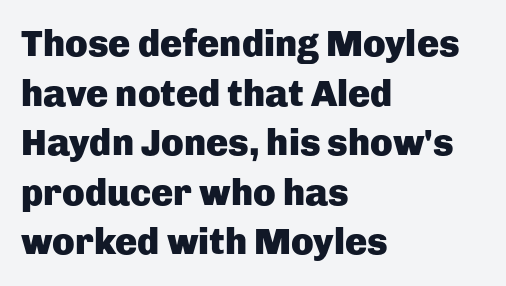
Between one letter and the next there's only the usual sliver of space. Normally led — the rows are evenly, conventionally spaced. The space beneath each line is pristine and unruled. This sample uses a sans-serif face. Here the designer chose a conventional face with non-uniform glyph widths.
